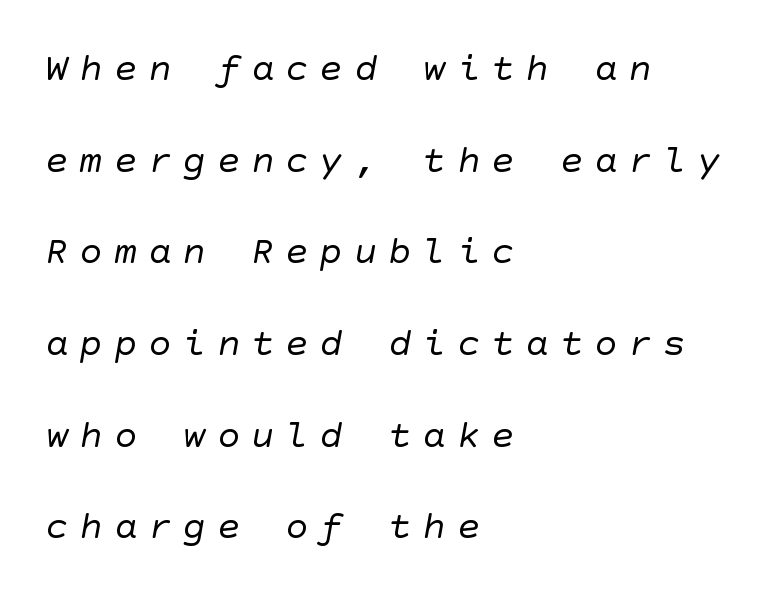
{"serif": "no", "bold": "no", "weight": "regular", "width": "normal", "stroke_contrast": "low", "x_height": "large", "underline": "no", "align": "left", "line_spacing": "loose", "line_spacing_ratio": 2.35, "letter_spacing": "wide", "letter_spacing_em": 0.28, "glyph_px": 39}
